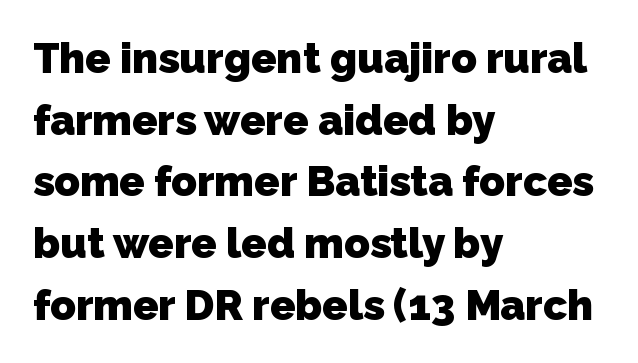
In terms of leading, this rendering sits right in the middle. The text was rendered using a sans face with plain stroke endings. The glyphs are unaccompanied by any horizontal stroke below them. Layout note: lines flush left. These lines are rendered in a variable-pitch font.
